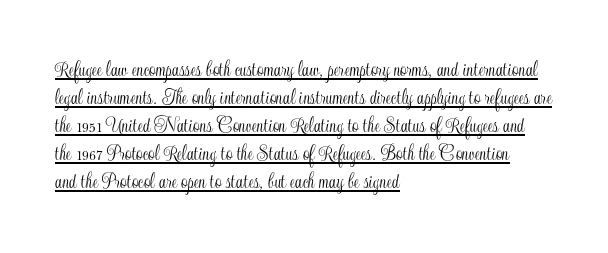
Looks like someone drew a line under every word here. The horizontal fit of the characters is conventional and even. Casual observation: everything's shoved over to the left.
